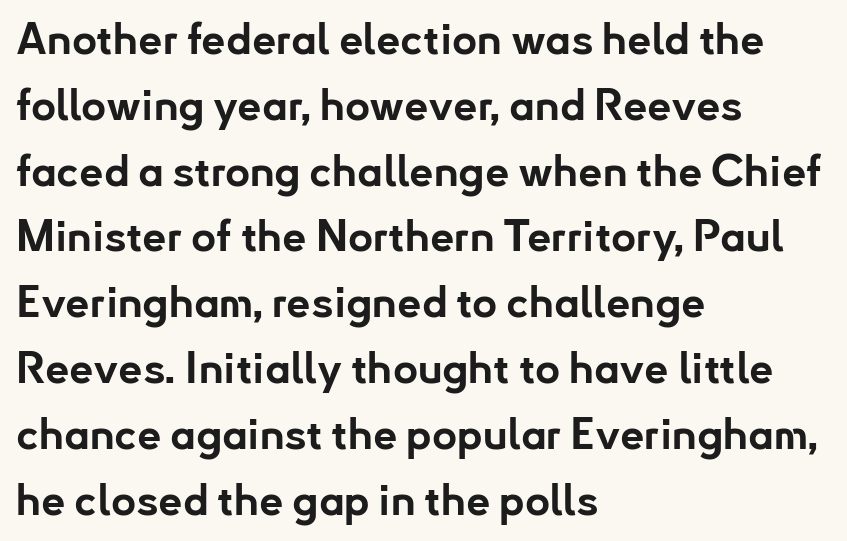
{"serif": "no", "italic": "no", "bold": "yes", "weight": "bold", "width": "normal", "stroke_contrast": "low", "x_height": "small", "monospaced": "no", "underline": "no", "align": "left", "line_spacing": "normal", "line_spacing_ratio": 1.53, "letter_spacing": "normal", "letter_spacing_em": 0.0, "glyph_px": 43}
